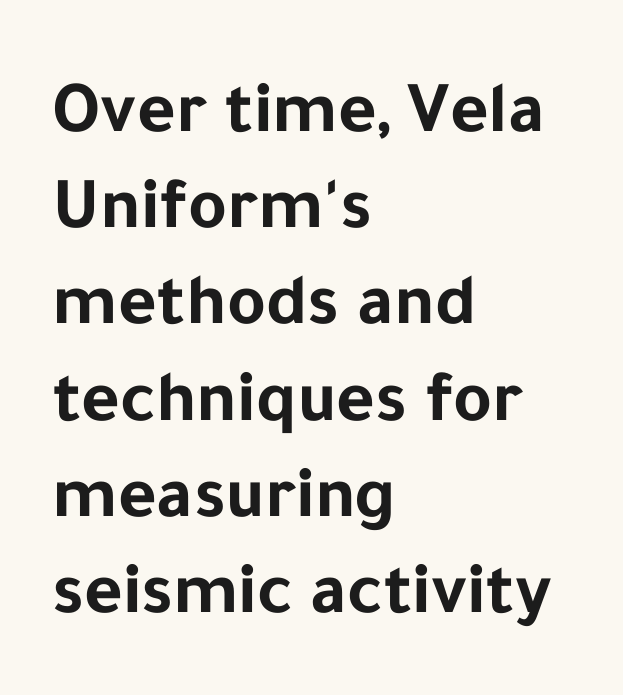
The image shows 74 px bold sans-serif type, upright; set left-aligned, normal line spacing (1.3x), normal letter spacing, not underlined; low stroke contrast and a medium x-height.
